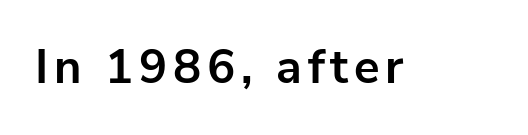
Q: Is the text bold? A: Yes.
Q: Is the text italic (slanted)? A: No, it is upright.
Q: Is the typeface a serif or a sans-serif typeface? A: Sans-serif.
Q: Is the text underlined? A: No.
Q: Width (condensed, normal, or wide)? A: Normal.
Q: Stroke contrast? A: Low.
Q: x-height? A: Medium.
Q: Monospaced? A: No.
